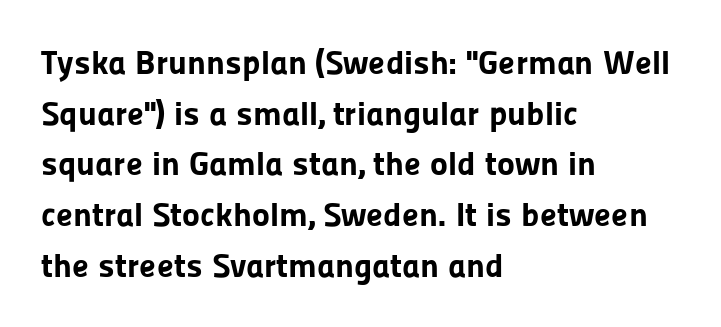
Q: Is the text bold? A: Yes.
Q: Is the text italic (slanted)? A: No, it is upright.
Q: Is the typeface a serif or a sans-serif typeface? A: Sans-serif.
Q: Is the text underlined? A: No.
Q: How is the paragraph aligned? A: Left-aligned.
Q: Is the spacing between letters normal or unusually wide? A: Normal.
Q: Is the spacing between lines tight, normal or loose? A: Normal.
Q: Width (condensed, normal, or wide)? A: Normal.
Q: Stroke contrast? A: Low.
Q: x-height? A: Medium.
Q: Monospaced? A: No.
